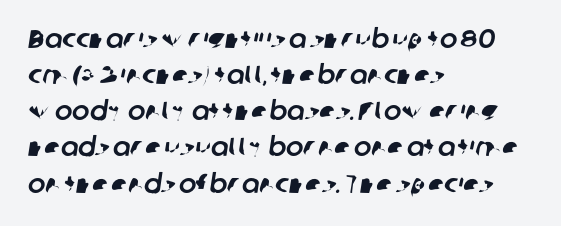
Visually the block forms a straight wall on the left and a jagged coastline on the right. These lines sit exactly where default settings would place them. This rendering leaves character spacing at its baseline value. Decoration check: the copy has no underline.
